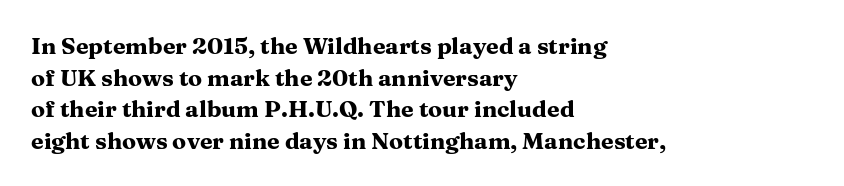
One glance says typical: line gaps are just what's usual. The letters stand upright; this is a roman face. These lines stack with their left ends in a neat column. Bold? Absolutely — the strokes are thick and heavy.
